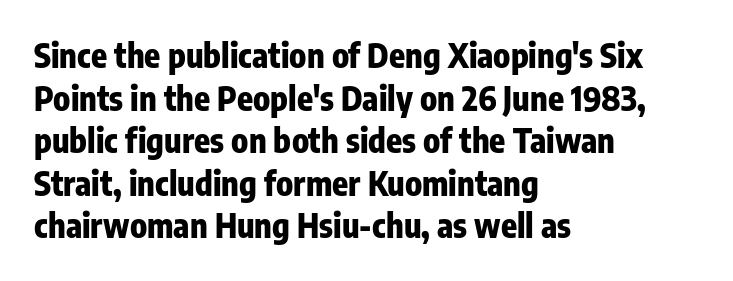
Leftover space on each line is placed entirely after the last word. The font's upright variant was chosen for this text. Here the designer chose a conventional face with non-uniform glyph widths. Does extra space separate the letters? No, they use regular spacing. The rendering uses a bold face; every stroke is thick and dark. Any mark beneath the type? The region is blank.
